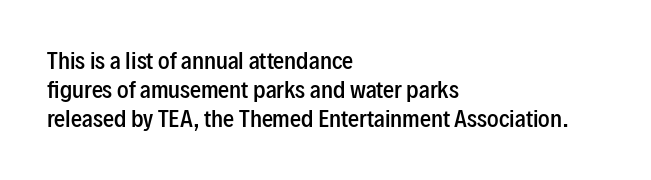
Q: Is the text bold? A: Semi-bold.
Q: Is the text italic (slanted)? A: No, it is upright.
Q: Is the text underlined? A: No.
Q: How is the paragraph aligned? A: Left-aligned.
Q: Is the spacing between letters normal or unusually wide? A: Normal.
Q: Is the spacing between lines tight, normal or loose? A: Normal.
